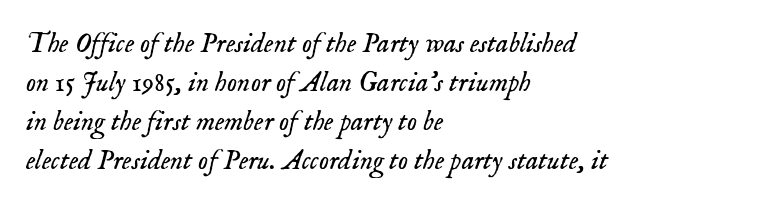
Q: Is the text bold? A: No.
Q: Is the text italic (slanted)? A: Yes, it leans right by about 18 degrees.
Q: Is the typeface a serif or a sans-serif typeface? A: Serif.
Q: Is the text underlined? A: No.
Q: How is the paragraph aligned? A: Left-aligned.
Q: Is the spacing between letters normal or unusually wide? A: Normal.
Q: Is the spacing between lines tight, normal or loose? A: Normal.
Q: Width (condensed, normal, or wide)? A: Normal.
Q: Stroke contrast? A: Low.
Q: x-height? A: Small.
Q: Monospaced? A: No.
